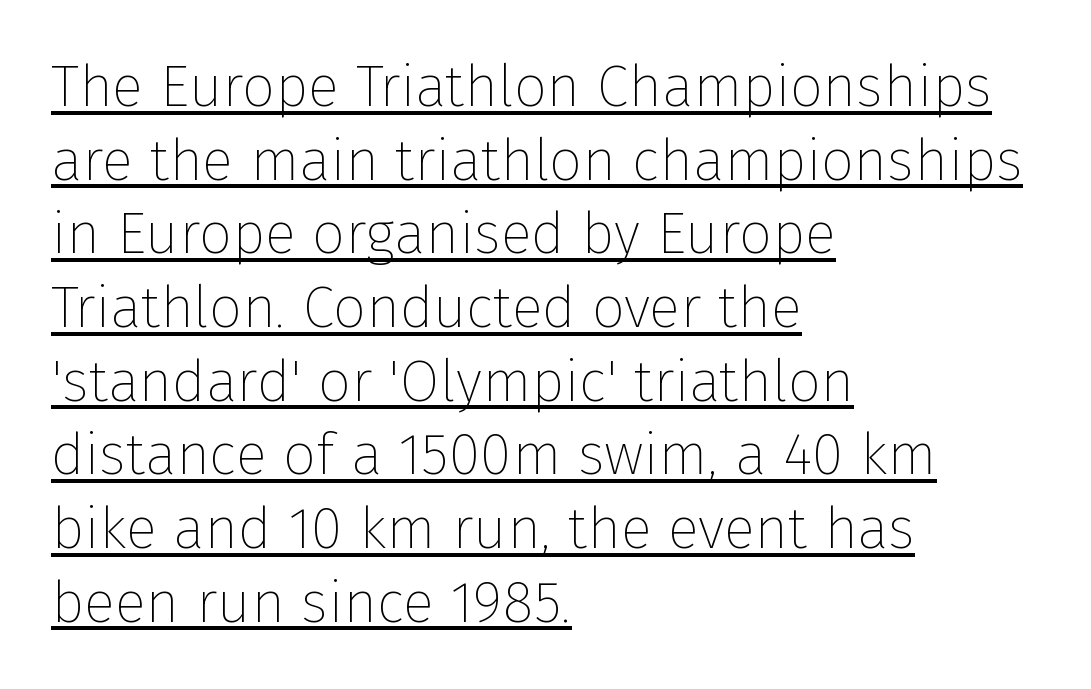
{"serif": "no", "italic": "no", "bold": "no", "weight": "thin", "width": "normal", "stroke_contrast": "low", "x_height": "medium", "monospaced": "no", "underline": "yes", "align": "left", "line_spacing": "normal", "line_spacing_ratio": 1.27, "letter_spacing": "normal", "letter_spacing_em": 0.0, "glyph_px": 58}
